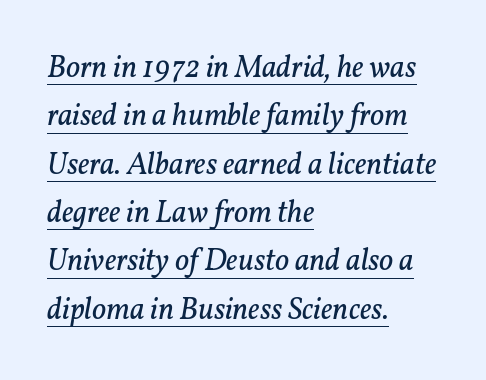
Q: Is the text bold? A: No.
Q: Is the text italic (slanted)? A: Yes, it leans right by about 11 degrees.
Q: Is the typeface a serif or a sans-serif typeface? A: Serif.
Q: Is the text underlined? A: Yes.
Q: How is the paragraph aligned? A: Left-aligned.
Q: Is the spacing between letters normal or unusually wide? A: Normal.
Q: Is the spacing between lines tight, normal or loose? A: Normal.
Q: Width (condensed, normal, or wide)? A: Normal.
Q: Stroke contrast? A: Low.
Q: x-height? A: Medium.
Q: Monospaced? A: No.
